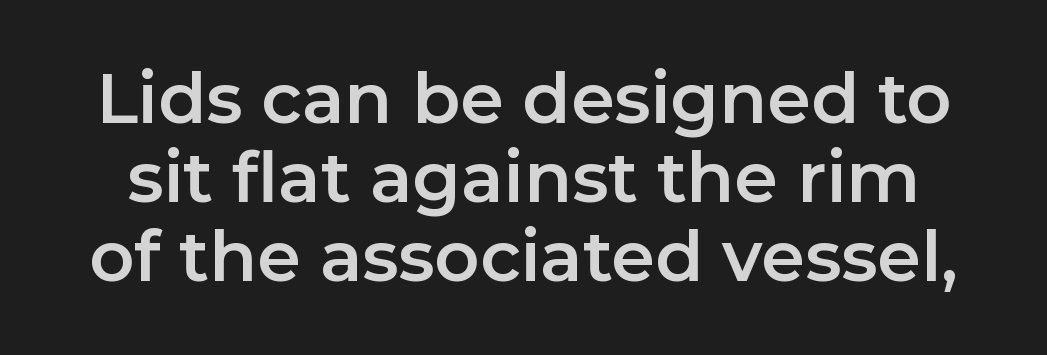
The image shows 70 px sans-serif type, upright; set tight line spacing (1.13x), normal letter spacing, not underlined; low stroke contrast and a medium x-height.
